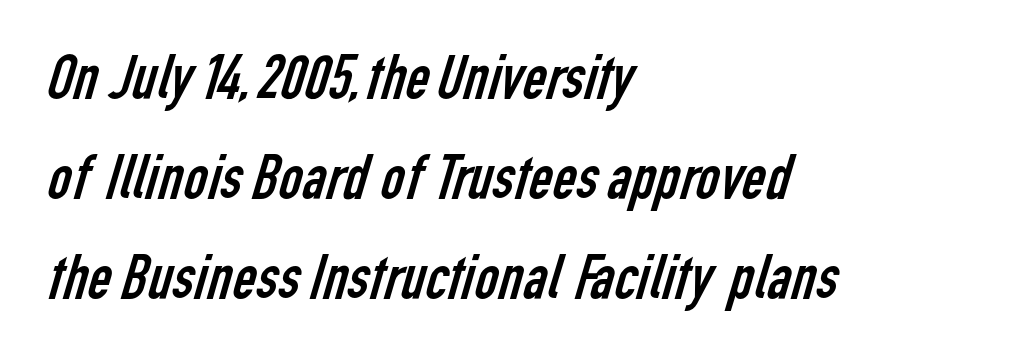
{"serif": "no", "bold": "no", "weight": "regular", "width": "condensed", "stroke_contrast": "low", "x_height": "medium", "monospaced": "no", "underline": "no", "align": "left", "line_spacing": "normal", "line_spacing_ratio": 1.54, "letter_spacing": "normal", "letter_spacing_em": 0.0, "glyph_px": 65}
